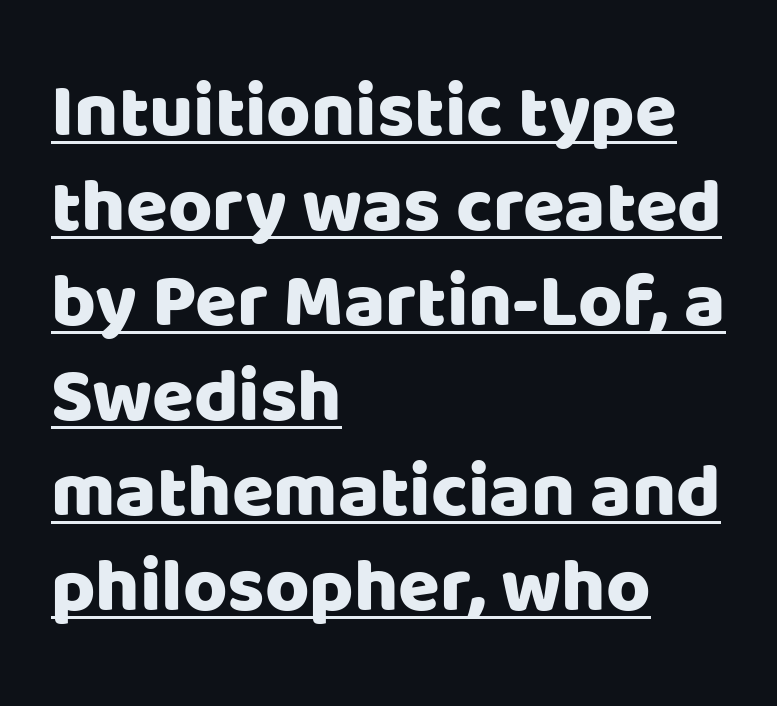
{"serif": "no", "italic": "no", "width": "normal", "stroke_contrast": "low", "x_height": "large", "monospaced": "no", "underline": "yes", "align": "left", "line_spacing": "normal", "line_spacing_ratio": 1.25, "letter_spacing": "normal", "letter_spacing_em": 0.0, "glyph_px": 76}
